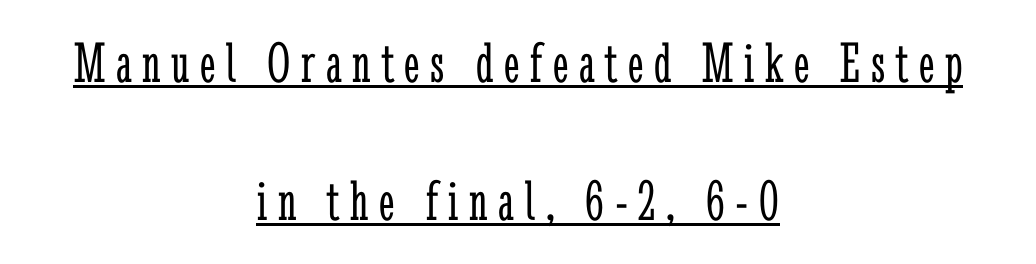
{"serif": "yes", "italic": "no", "bold": "no", "weight": "light", "width": "condensed", "stroke_contrast": "low", "x_height": "medium", "monospaced": "no", "underline": "yes", "align": "center", "line_spacing": "loose", "line_spacing_ratio": 2.34, "glyph_px": 59}
